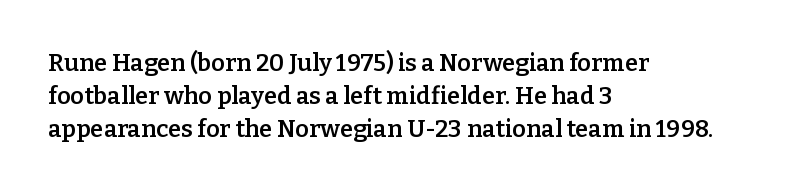
{"italic": "no", "bold": "semi", "underline": "no", "align": "left", "line_spacing": "normal", "line_spacing_ratio": 1.37, "letter_spacing": "normal", "letter_spacing_em": 0.0, "glyph_px": 24}
